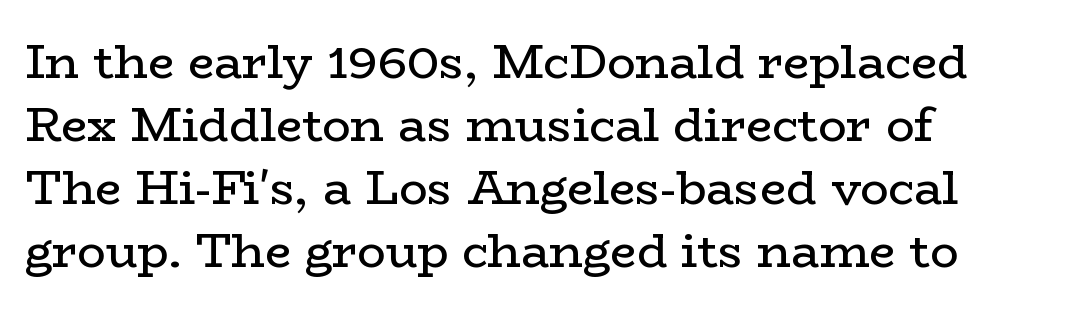
{"serif": "yes", "italic": "no", "bold": "no", "weight": "regular", "width": "wide", "stroke_contrast": "low", "x_height": "medium", "monospaced": "no", "underline": "no", "align": "left", "line_spacing": "normal", "line_spacing_ratio": 1.34, "letter_spacing": "normal", "letter_spacing_em": 0.0, "glyph_px": 47}
